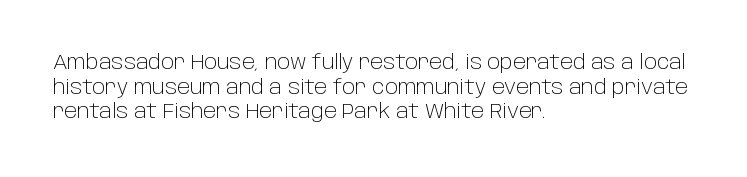
Q: Is the text bold? A: No.
Q: Is the text italic (slanted)? A: No, it is upright.
Q: Is the text underlined? A: No.
Q: How is the paragraph aligned? A: Left-aligned.
Q: Is the spacing between letters normal or unusually wide? A: Normal.
